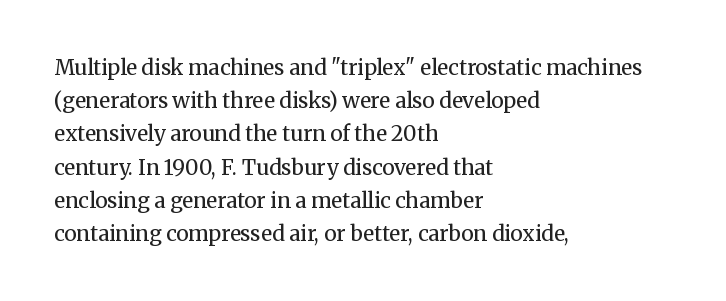
Q: Is the text bold? A: No.
Q: Is the text italic (slanted)? A: No, it is upright.
Q: Is the text underlined? A: No.
Q: How is the paragraph aligned? A: Left-aligned.
Q: Is the spacing between letters normal or unusually wide? A: Normal.
Q: Is the spacing between lines tight, normal or loose? A: Normal.
